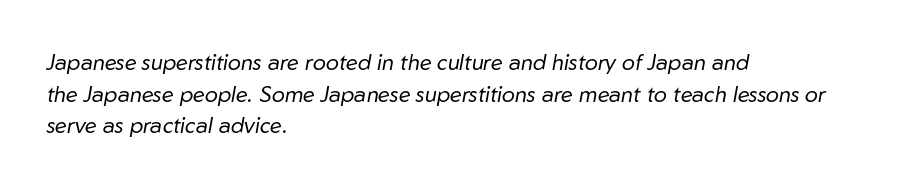
{"italic": "yes", "lean": "right", "slant_degrees": 10, "bold": "no", "underline": "no", "align": "left", "line_spacing": "normal", "line_spacing_ratio": 1.44, "letter_spacing": "normal", "letter_spacing_em": 0.0, "glyph_px": 22}
